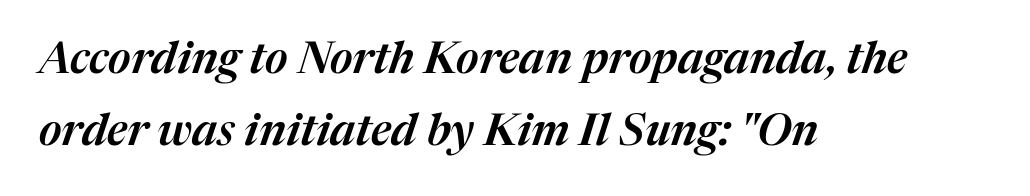
Q: Is the text italic (slanted)? A: Yes, it leans right by about 17 degrees.
Q: Is the text underlined? A: No.
Q: How is the paragraph aligned? A: Left-aligned.
Q: Is the spacing between letters normal or unusually wide? A: Normal.
Q: Is the spacing between lines tight, normal or loose? A: Normal.
Q: Width (condensed, normal, or wide)? A: Normal.
Q: Stroke contrast? A: Medium.
Q: x-height? A: Medium.
Q: Monospaced? A: No.
